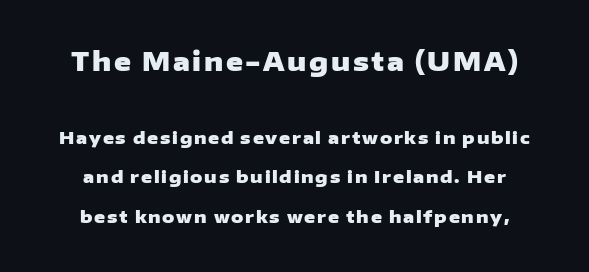
Lines of text with bare space underneath. Thick stems and heavy bowls — unmistakably bold. The vertical gap from one line to the next is large. Compare the two chunks: the upper has the greater cap height.
